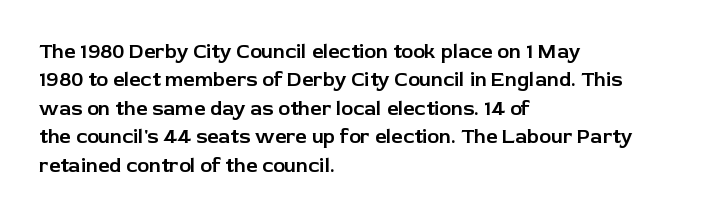
The image shows 20 px text type, upright; set left-aligned, normal line spacing (1.42x), normal letter spacing, not underlined.
